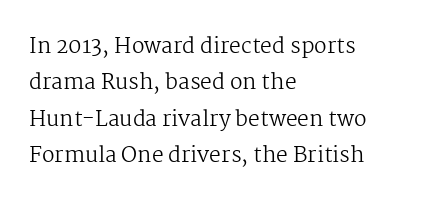
{"italic": "no", "bold": "no", "underline": "no", "align": "left", "line_spacing_ratio": 1.73, "letter_spacing": "normal", "letter_spacing_em": 0.0, "glyph_px": 21}
